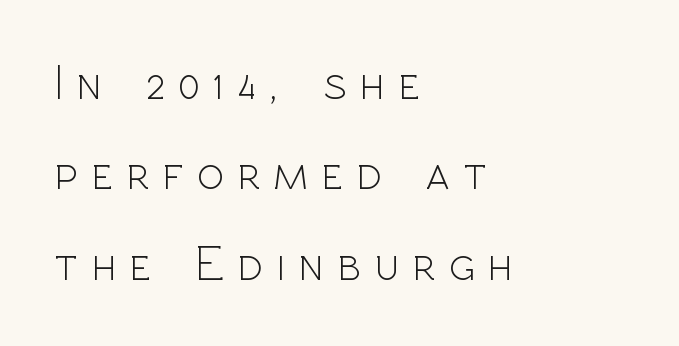
When letters stand straight like this, we call the style roman or upright. Each row of text sits above clean, open space. Are there feet on the stems? There aren't — it's a sans. Character widths vary here, with narrow letters taking less room than wide ones. The lines are quadded left. Does extra space separate the letters? Yes, quite a lot of it.
